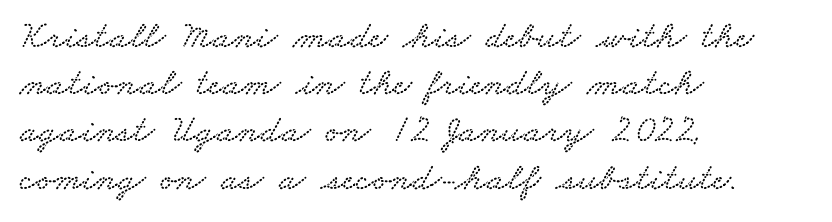
{"serif": "yes", "width": "wide", "stroke_contrast": "low", "x_height": "small", "monospaced": "no", "underline": "no", "align": "left", "line_spacing_ratio": 1.21, "letter_spacing": "normal", "letter_spacing_em": 0.0, "glyph_px": 39}
